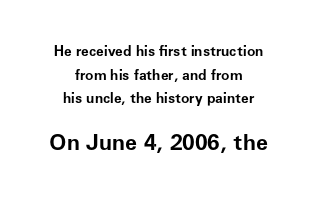
I'd describe the lettering as bold — thick and assertive. The tracking reads as untouched default to a designer's eye. Whoever set this made the second block the dominant, larger element. Descenders hang freely into open space.
